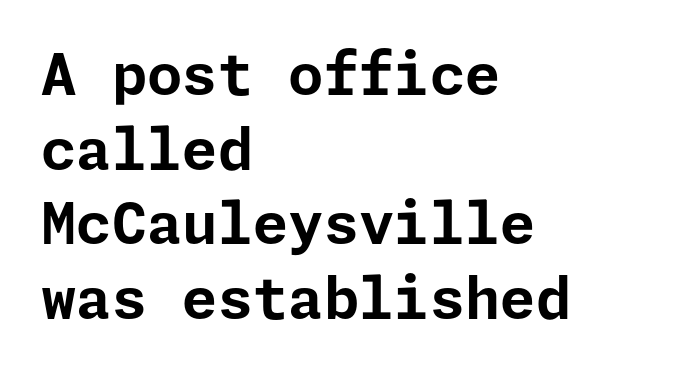
{"serif": "no", "italic": "no", "bold": "yes", "weight": "bold", "width": "normal", "stroke_contrast": "low", "x_height": "medium", "underline": "no", "align": "left", "line_spacing": "normal", "line_spacing_ratio": 1.31, "letter_spacing": "normal", "letter_spacing_em": 0.0, "glyph_px": 57}
